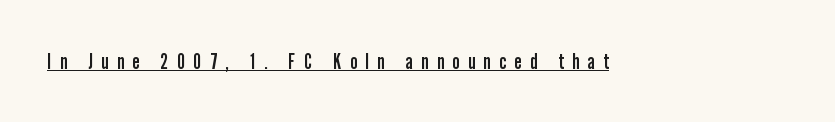
{"italic": "no", "bold": "no", "underline": "yes", "letter_spacing": "wide", "letter_spacing_em": 0.4, "glyph_px": 22}
